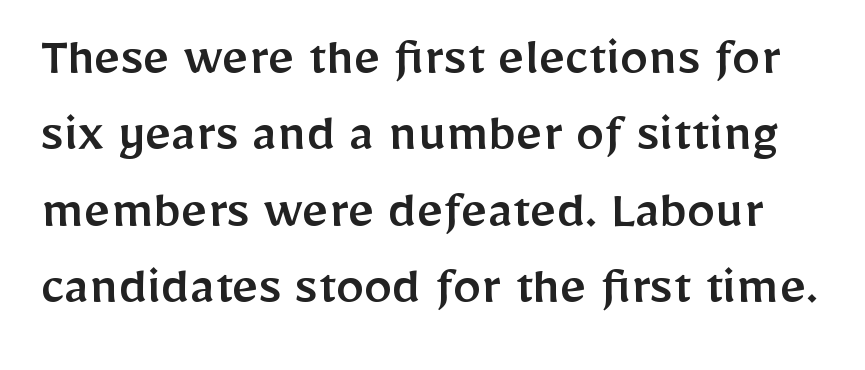
If you measured baseline to baseline, you'd find a middling distance. Rendered with straight, roman letterforms. Descenders are the only things crossing below the line. Proportional: the letters do not fall into vertical columns. The typeface chosen for these lines omits serifs.
